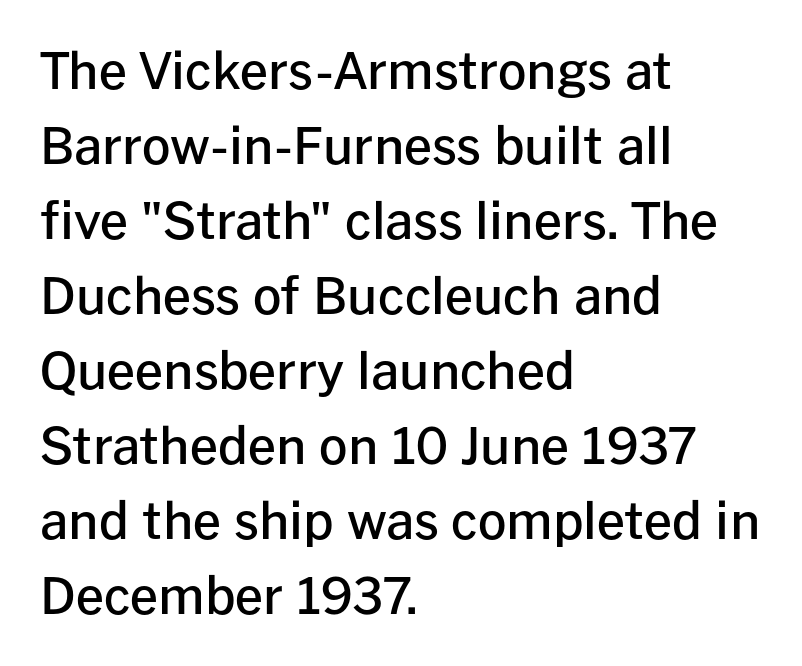
Regarding serifs, this sample does without them. The specimen reads as upright at a glance. A classic flush-left, rag-right setting is used for this passage. Stems and bowls a touch heavier than normal — semibold.
